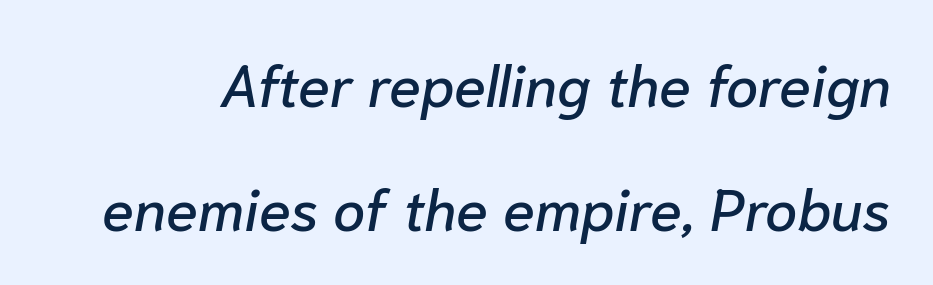
Compared with ordinary roman type, these characters are visibly tilted. The designer dialed line spacing up above the default. A clean baseline with only descenders dipping below it. Short note: letters normally spaced. The rendering uses natural spacing where letterforms have individual widths.
